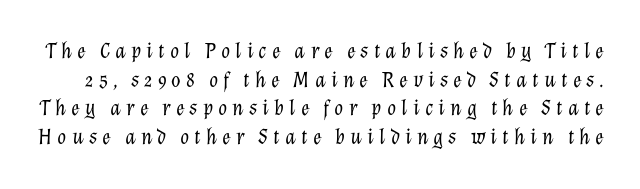
{"italic": "yes", "lean": "right", "slant_degrees": 12, "bold": "no", "underline": "no", "line_spacing": "normal", "line_spacing_ratio": 1.25, "letter_spacing": "wide", "letter_spacing_em": 0.22, "glyph_px": 23}
